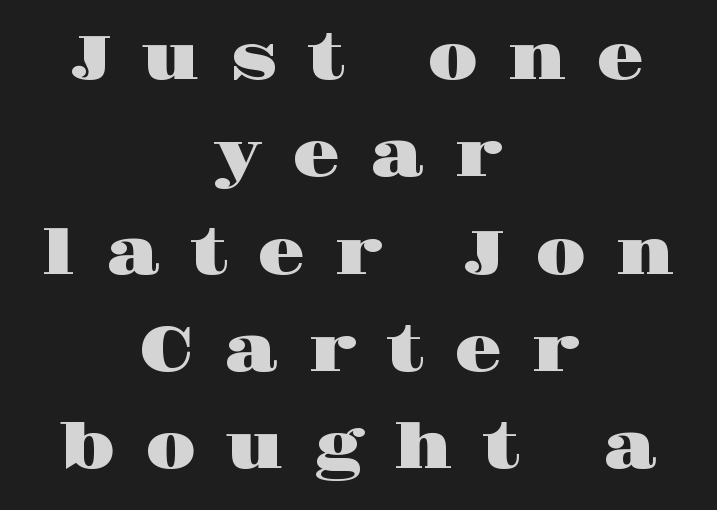
The vertical gap from one line to the next is medium. Nope, not italic — everything's standing straight. The passage is arranged like a title page — every line centered. A typesetter would label this face a serif. Display-style spreading of the glyphs; the letterfit is very open. Letters rest on an invisible, unmarked baseline.
